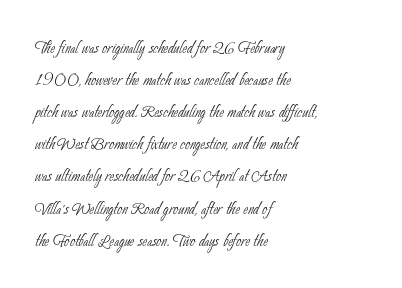
The image shows 22 px text type; set left-aligned, normal line spacing (1.46x), normal letter spacing, not underlined.
